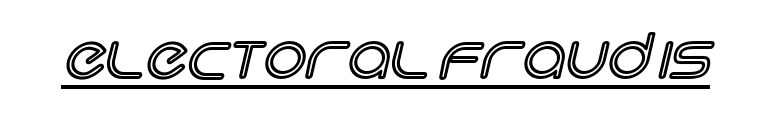
Q: Is the text italic (slanted)? A: Yes.
Q: Is the text underlined? A: Yes.
Q: Is the spacing between letters normal or unusually wide? A: Normal.
Q: Width (condensed, normal, or wide)? A: Normal.
Q: x-height? A: Large.
Q: Monospaced? A: No.
